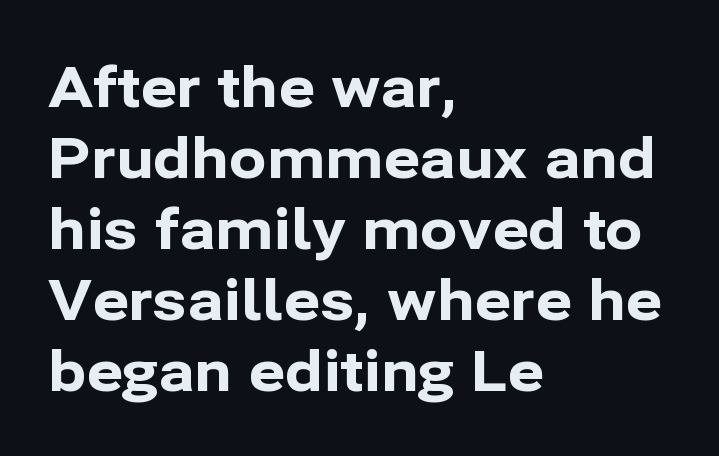
The tracking reads as untouched default to a designer's eye. Check under the words: just untouched page. Unlike italic type, these characters show no tilt at all. Horizontally, the lines are justified to the leading edge only. Students, observe: this is what conventionally led text looks like.
